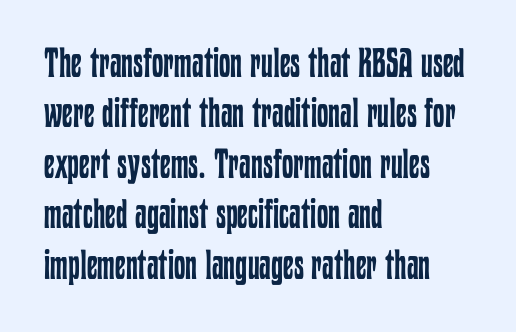
Q: Is the text bold? A: No.
Q: Is the text italic (slanted)? A: No, it is upright.
Q: Is the text underlined? A: No.
Q: How is the paragraph aligned? A: Left-aligned.
Q: Is the spacing between letters normal or unusually wide? A: Normal.
Q: Width (condensed, normal, or wide)? A: Condensed.
Q: Stroke contrast? A: Low.
Q: x-height? A: Medium.
Q: Monospaced? A: No.
